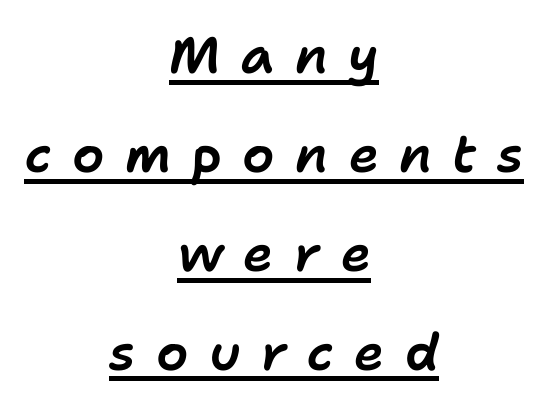
{"italic": "yes", "lean": "right", "slant_degrees": 11, "width": "normal", "stroke_contrast": "low", "x_height": "medium", "monospaced": "no", "underline": "yes", "align": "center", "line_spacing": "loose", "line_spacing_ratio": 1.94, "letter_spacing": "wide", "letter_spacing_em": 0.4, "glyph_px": 51}
